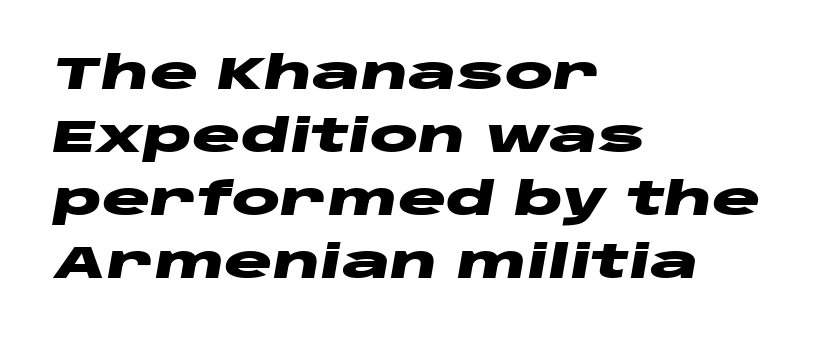
Q: Is the text bold? A: Yes.
Q: Is the text italic (slanted)? A: Yes, it leans right by about 10 degrees.
Q: Is the text underlined? A: No.
Q: How is the paragraph aligned? A: Left-aligned.
Q: Is the spacing between letters normal or unusually wide? A: Normal.
Q: Is the spacing between lines tight, normal or loose? A: Normal.
Q: Width (condensed, normal, or wide)? A: Wide.
Q: Stroke contrast? A: Low.
Q: x-height? A: Large.
Q: Monospaced? A: No.
